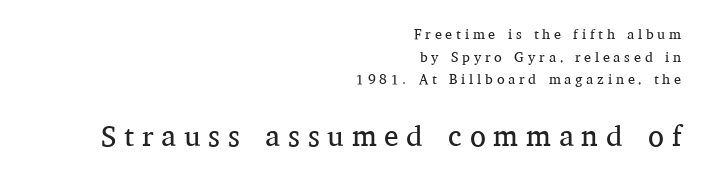
The image shows 29 px regular-weight serif type, upright; set right-aligned, normal line spacing (1.61x), unusually wide letter spacing (+0.27 em), not underlined; the second (bottom) block is 2.07x larger; medium stroke contrast and a medium x-height.
